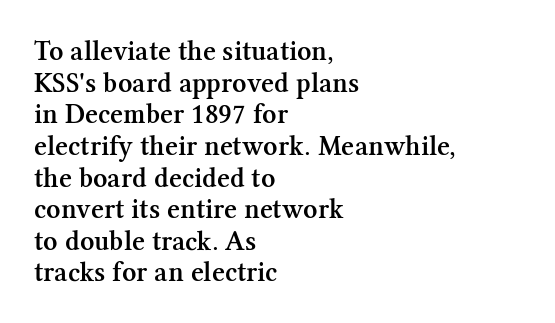
The image shows 28 px semibold serif type, upright; set left-aligned, tight line spacing (1.13x), normal letter spacing, not underlined; medium stroke contrast and a medium x-height.
